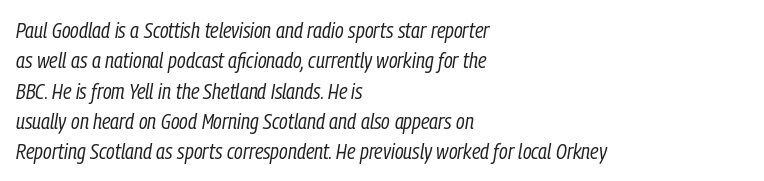
The line-height multiplier appears to be the usual default. An italicized treatment has been applied to the whole sample. Words appear dense and cohesive because spacing is normal. The ragged edge is on the right, which tells us the setting is flush left. Weight: in the light-to-regular range. Clear beneath every line of the passage.
